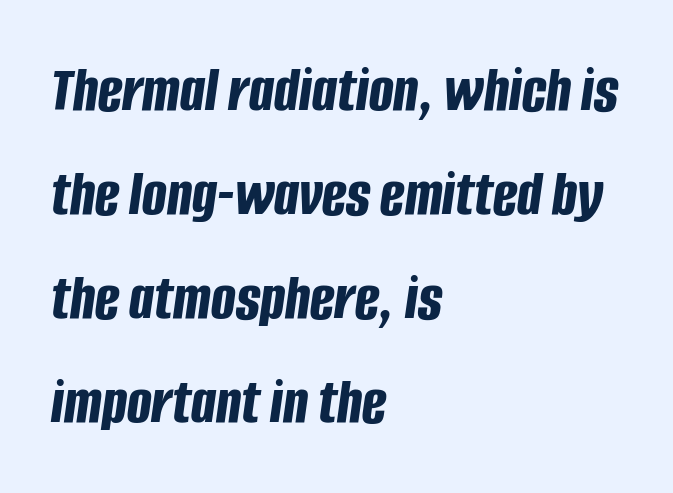
The image shows 65 px bold, condensed type, italic (leaning right); set left-aligned, normal line spacing (1.6x), normal letter spacing, not underlined; low stroke contrast and a large x-height.
